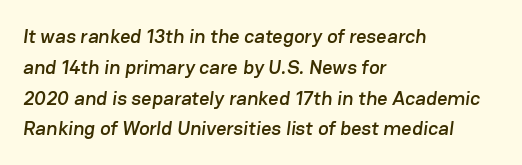
The rendering uses a moderate line-height, typical for paragraphs. The rendering keeps characters at their native spacing. Teacher's note: observe the even left margin — that is flush-left alignment. The string is rendered with underlining switched off.
